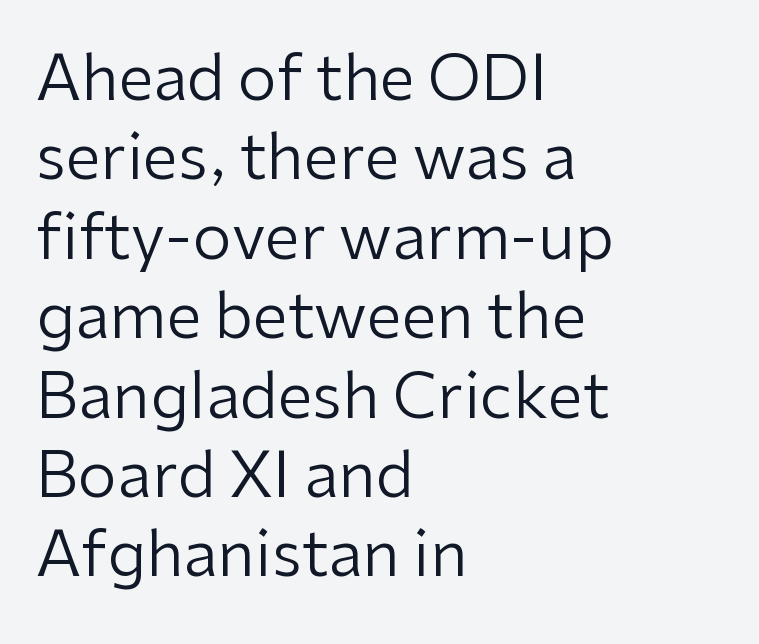
Words appear dense and cohesive because spacing is normal. Character widths vary here, with narrow letters taking less room than wide ones. Italic? Not at all — the glyphs are vertical. The baseline area is clear. Letters have the restrained weight of plain body copy at most.
